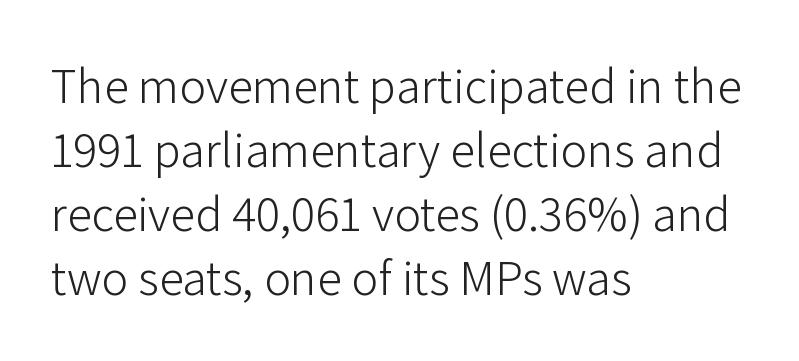
The image shows 50 px light sans-serif type, upright; set left-aligned, normal line spacing (1.28x), normal letter spacing, not underlined; low stroke contrast and a medium x-height.
